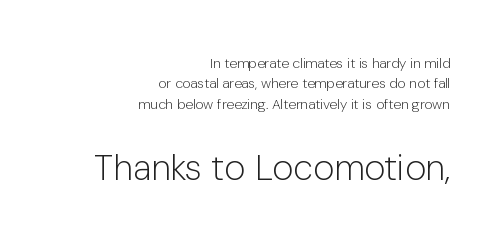
Q: Is the text bold? A: No.
Q: Is the text italic (slanted)? A: No, it is upright.
Q: Is the typeface a serif or a sans-serif typeface? A: Sans-serif.
Q: Is the text underlined? A: No.
Q: How is the paragraph aligned? A: Right-aligned.
Q: Is the spacing between letters normal or unusually wide? A: Normal.
Q: Is the spacing between lines tight, normal or loose? A: Normal.
Q: Which block of text is set in a larger size, the first (top) or the second (bottom)? A: The second (bottom) one.
Q: Width (condensed, normal, or wide)? A: Normal.
Q: Stroke contrast? A: Low.
Q: x-height? A: Medium.
Q: Monospaced? A: No.
